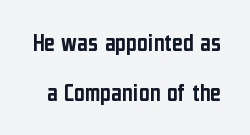
Q: Is the text italic (slanted)? A: No, it is upright.
Q: Is the text underlined? A: No.
Q: Is the spacing between letters normal or unusually wide? A: Normal.
Q: Is the spacing between lines tight, normal or loose? A: Loose.
